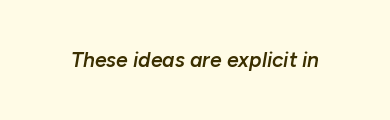
Q: Is the text bold? A: Semi-bold.
Q: Is the text italic (slanted)? A: Yes, it leans right by about 10 degrees.
Q: Is the text underlined? A: No.
Q: Is the spacing between letters normal or unusually wide? A: Normal.
